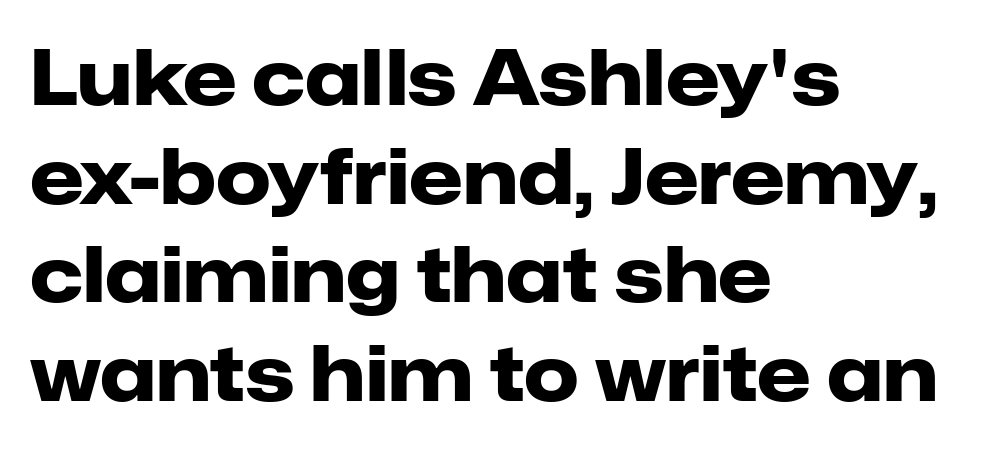
Q: Is the text bold? A: Yes.
Q: Is the text italic (slanted)? A: No, it is upright.
Q: Is the typeface a serif or a sans-serif typeface? A: Sans-serif.
Q: Is the text underlined? A: No.
Q: How is the paragraph aligned? A: Left-aligned.
Q: Is the spacing between letters normal or unusually wide? A: Normal.
Q: Is the spacing between lines tight, normal or loose? A: Normal.
Q: Width (condensed, normal, or wide)? A: Normal.
Q: Stroke contrast? A: Low.
Q: x-height? A: Medium.
Q: Monospaced? A: No.
